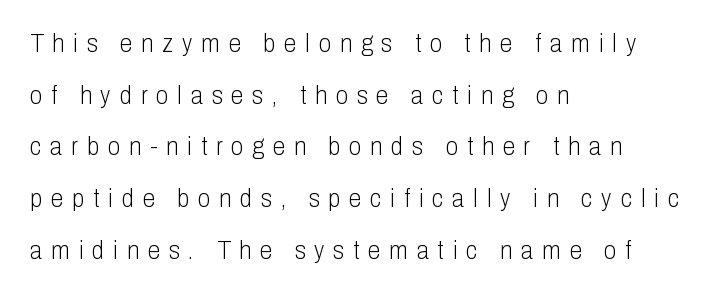
{"italic": "no", "bold": "no", "underline": "no", "align": "left", "line_spacing": "loose", "line_spacing_ratio": 2.07, "letter_spacing": "wide", "letter_spacing_em": 0.36, "glyph_px": 25}
